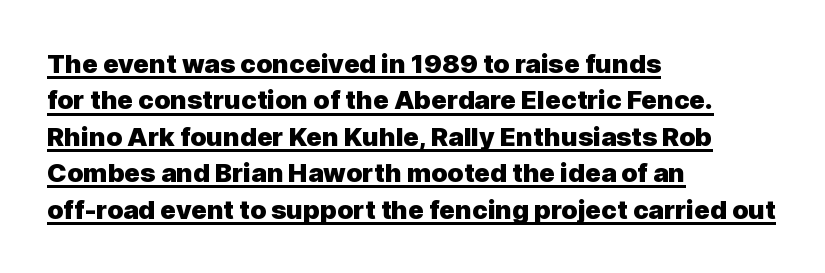
Q: Is the text bold? A: Yes.
Q: Is the text italic (slanted)? A: No, it is upright.
Q: Is the text underlined? A: Yes.
Q: How is the paragraph aligned? A: Left-aligned.
Q: Is the spacing between letters normal or unusually wide? A: Normal.
Q: Is the spacing between lines tight, normal or loose? A: Normal.
